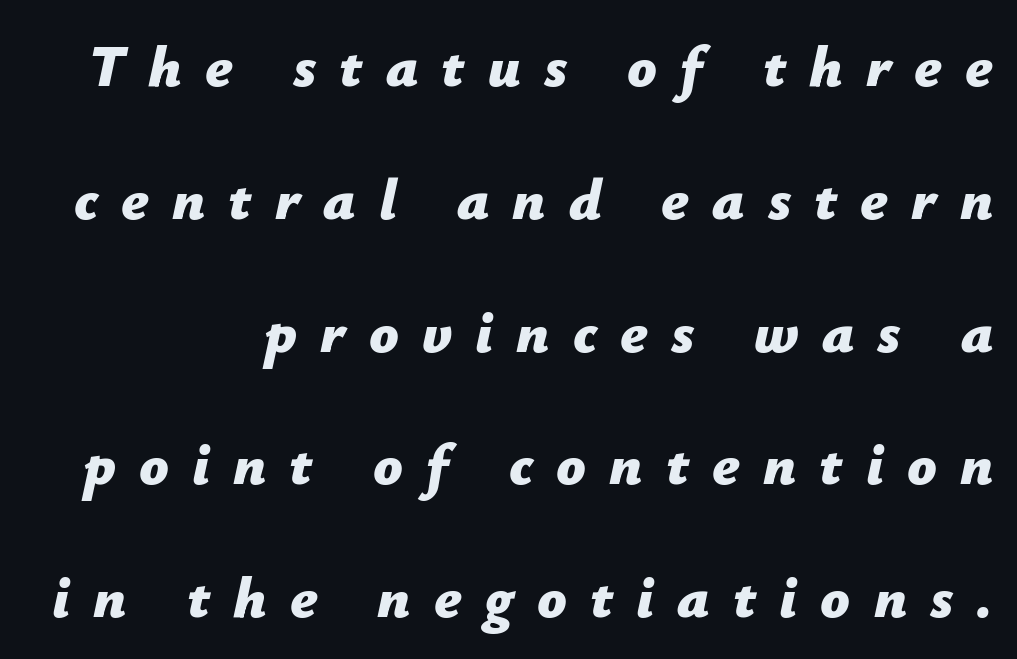
The image shows 58 px bold type, italic (leaning right); set loose line spacing (2.29x), unusually wide letter spacing (+0.4 em), not underlined; low stroke contrast and a medium x-height.
